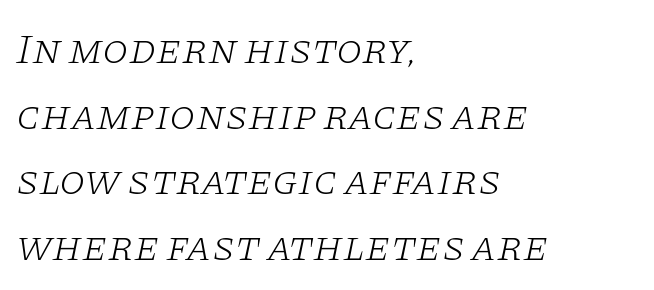
The image shows 42 px light, wide serif type, italic (leaning right); set left-aligned, normal line spacing (1.56x), normal letter spacing, not underlined; low stroke contrast and a large x-height.
